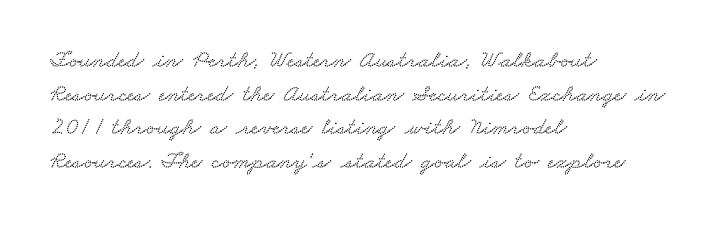
Anything drawn beneath the words? Only blank space. Horizontal bands of white between lines are of average thickness. Compared with typical body copy, the letter spacing here is the same. The setting favours the left margin, as ordinary paragraphs usually do.
